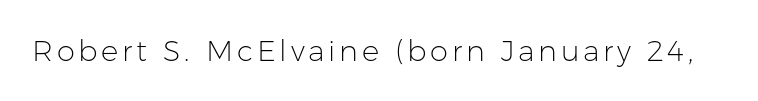
Q: Is the text bold? A: No.
Q: Is the text italic (slanted)? A: No, it is upright.
Q: Is the typeface a serif or a sans-serif typeface? A: Sans-serif.
Q: Is the text underlined? A: No.
Q: Width (condensed, normal, or wide)? A: Normal.
Q: Stroke contrast? A: Low.
Q: x-height? A: Medium.
Q: Monospaced? A: No.
